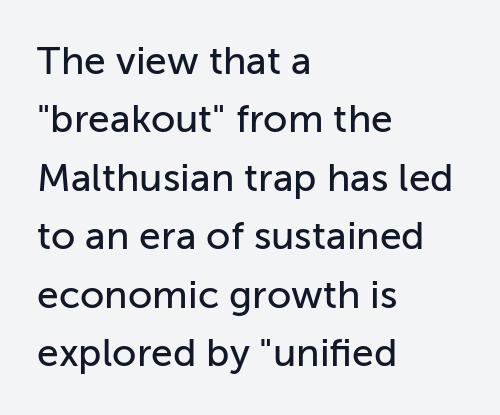
{"serif": "no", "italic": "no", "width": "normal", "stroke_contrast": "low", "x_height": "medium", "monospaced": "no", "underline": "no", "align": "left", "line_spacing": "normal", "line_spacing_ratio": 1.5, "letter_spacing": "normal", "letter_spacing_em": 0.0, "glyph_px": 39}
